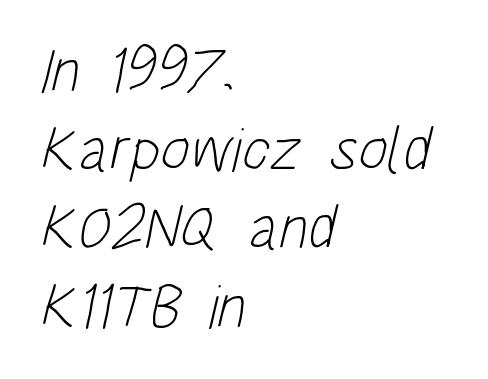
The characters display no serif detailing; their extremities are plain. The foot of each line stays bare and open. Nobody touched the tracking dial on this one. Is the type heavy? It reads as light-to-regular instead. Whoever set this chose a conventional vertical rhythm. Left-aligned paragraph, ragged on the right.
